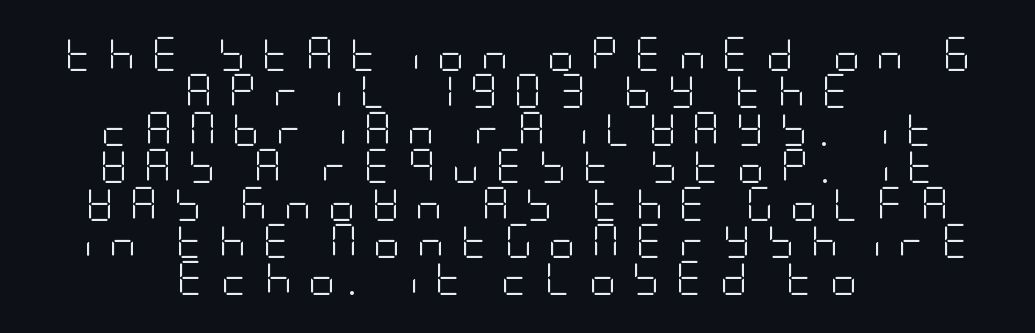
The typography opts for an upright posture over an oblique one. What stands out about the letter spacing? Its width — letters are far apart. Bold? No — there's no thickening of the strokes. Unmarked baselines from the first word to the last. Every row of glyphs is offset so its center matches the block's center.
